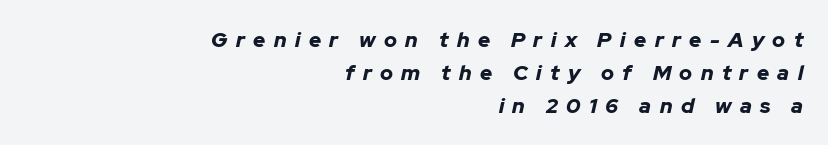
Q: Is the text bold? A: Yes.
Q: Is the text italic (slanted)? A: Yes, it leans right by about 12 degrees.
Q: Is the text underlined? A: No.
Q: How is the paragraph aligned? A: Right-aligned.
Q: Is the spacing between letters normal or unusually wide? A: Unusually wide.
Q: Is the spacing between lines tight, normal or loose? A: Normal.
